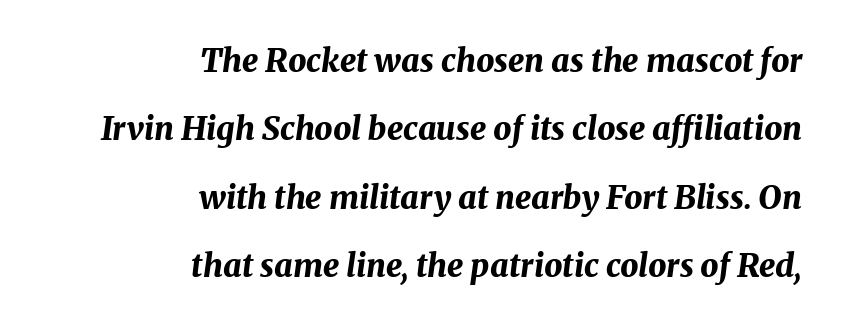
Q: Is the text bold? A: Yes.
Q: Is the text italic (slanted)? A: Yes, it leans right by about 8 degrees.
Q: Is the text underlined? A: No.
Q: How is the paragraph aligned? A: Right-aligned.
Q: Is the spacing between letters normal or unusually wide? A: Normal.
Q: Is the spacing between lines tight, normal or loose? A: Loose.
Q: Width (condensed, normal, or wide)? A: Normal.
Q: Stroke contrast? A: Medium.
Q: x-height? A: Medium.
Q: Monospaced? A: No.
